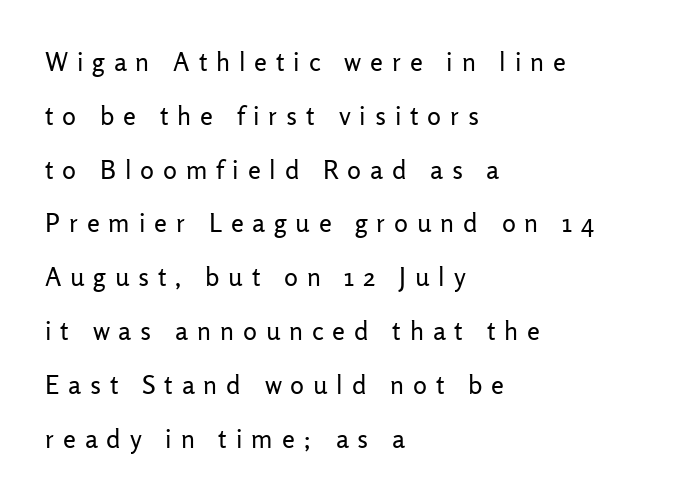
{"italic": "no", "bold": "no", "underline": "no", "align": "left", "line_spacing": "loose", "line_spacing_ratio": 2.07, "letter_spacing": "wide", "letter_spacing_em": 0.34, "glyph_px": 26}
